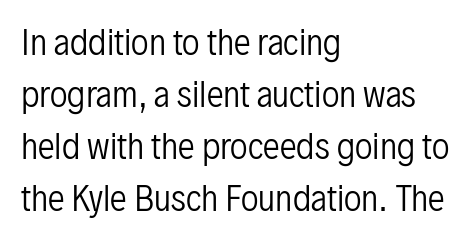
The image shows 34 px regular-weight, condensed sans-serif type, upright; set left-aligned, normal line spacing (1.53x), normal letter spacing, not underlined; low stroke contrast and a medium x-height.
